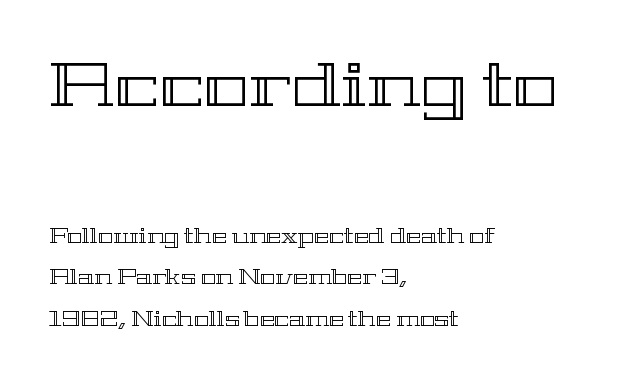
{"italic": "no", "width": "wide", "x_height": "medium", "monospaced": "no", "underline": "no", "align": "left", "line_spacing": "loose", "line_spacing_ratio": 2.07, "letter_spacing": "normal", "letter_spacing_em": 0.0, "larger_block": "first", "size_ratio": 3.05, "glyph_px": 61}
